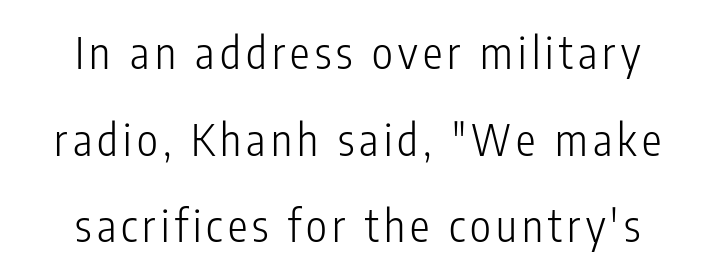
The image shows 44 px light, condensed sans-serif type, upright; set centered, loose line spacing (1.97x), not underlined; low stroke contrast and a medium x-height.
